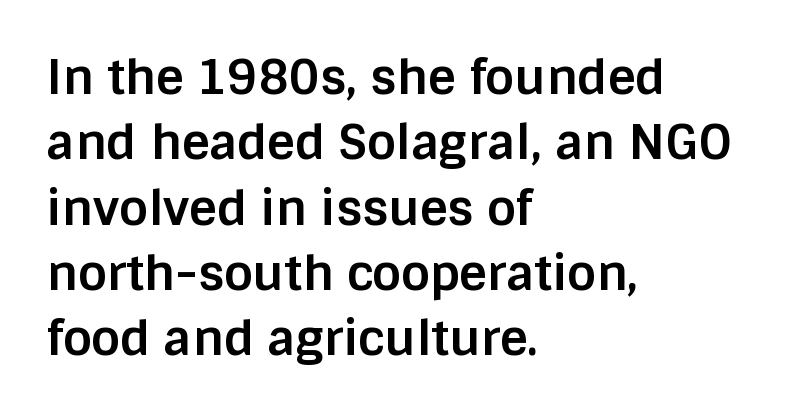
Q: Is the text bold? A: Yes.
Q: Is the text italic (slanted)? A: No, it is upright.
Q: Is the typeface a serif or a sans-serif typeface? A: Sans-serif.
Q: Is the text underlined? A: No.
Q: How is the paragraph aligned? A: Left-aligned.
Q: Is the spacing between letters normal or unusually wide? A: Normal.
Q: Is the spacing between lines tight, normal or loose? A: Normal.
Q: Width (condensed, normal, or wide)? A: Normal.
Q: Stroke contrast? A: Low.
Q: x-height? A: Large.
Q: Monospaced? A: No.
